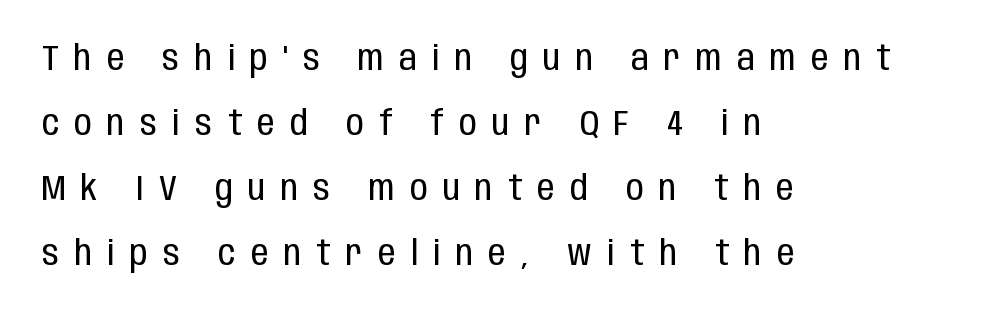
{"serif": "no", "italic": "no", "bold": "no", "weight": "regular", "width": "condensed", "stroke_contrast": "low", "x_height": "large", "monospaced": "no", "underline": "no", "align": "left", "line_spacing_ratio": 1.86, "letter_spacing": "wide", "letter_spacing_em": 0.44, "glyph_px": 35}
